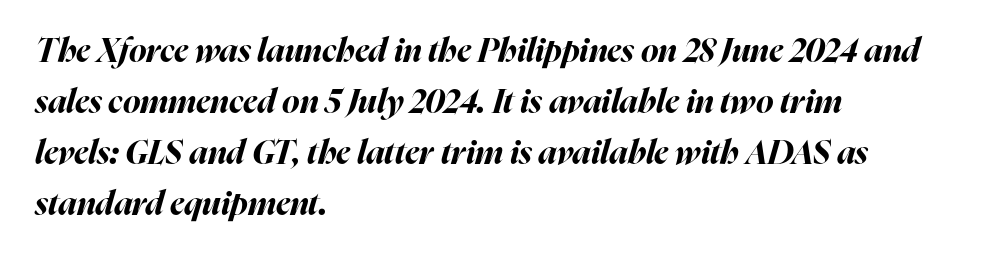
Q: Is the text bold? A: Yes.
Q: Is the text italic (slanted)? A: Yes, it leans right by about 16 degrees.
Q: Is the text underlined? A: No.
Q: How is the paragraph aligned? A: Left-aligned.
Q: Is the spacing between letters normal or unusually wide? A: Normal.
Q: Is the spacing between lines tight, normal or loose? A: Normal.
Q: Width (condensed, normal, or wide)? A: Normal.
Q: Stroke contrast? A: High.
Q: x-height? A: Medium.
Q: Monospaced? A: No.
